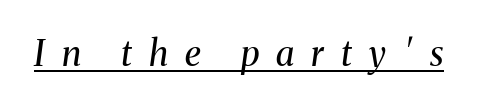
The image shows 35 px regular-weight serif type, italic (leaning right); set unusually wide letter spacing (+0.49 em), underlined; medium stroke contrast and a medium x-height.
